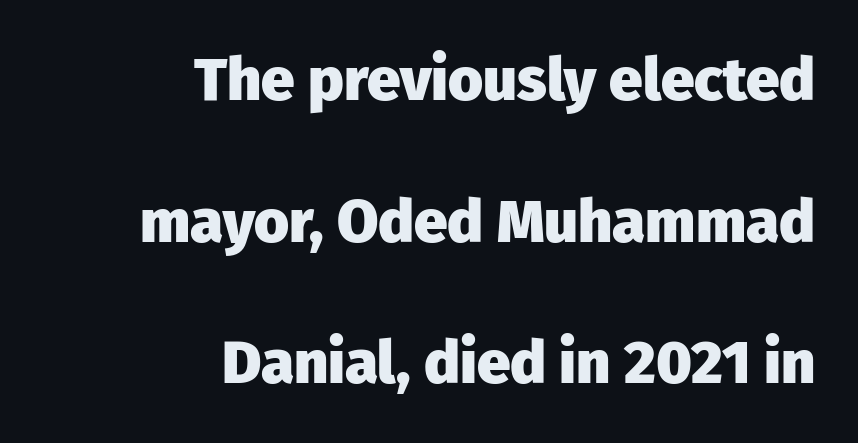
Q: Is the text bold? A: Yes.
Q: Is the text italic (slanted)? A: No, it is upright.
Q: Is the typeface a serif or a sans-serif typeface? A: Sans-serif.
Q: Is the text underlined? A: No.
Q: How is the paragraph aligned? A: Right-aligned.
Q: Is the spacing between letters normal or unusually wide? A: Normal.
Q: Is the spacing between lines tight, normal or loose? A: Loose.
Q: Width (condensed, normal, or wide)? A: Normal.
Q: Stroke contrast? A: Low.
Q: x-height? A: Medium.
Q: Monospaced? A: No.
